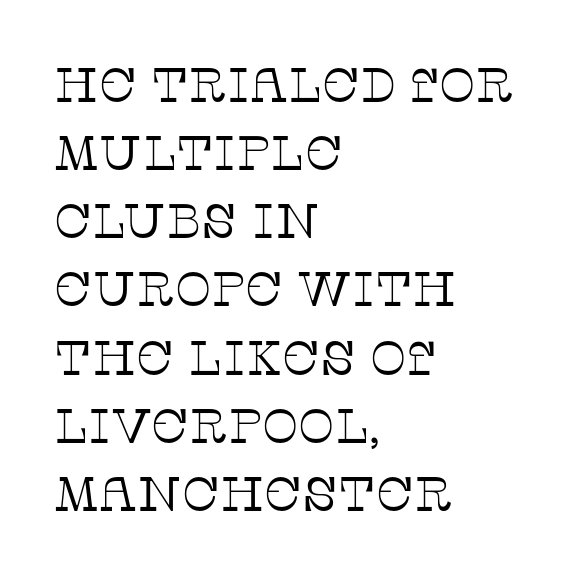
One glance says typical: line gaps are just what's usual. The cut favours lightness, reaching ordinary text weight at its darkest. Letter spacing: default. No italicization has been applied; the sample stays upright. The paragraph has a hard left edge and a soft right edge. This rendering features lettering with no underline.
